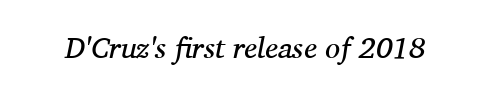
Q: Is the text bold? A: No.
Q: Is the text italic (slanted)? A: Yes, it leans right by about 11 degrees.
Q: Is the typeface a serif or a sans-serif typeface? A: Serif.
Q: Is the text underlined? A: No.
Q: Is the spacing between letters normal or unusually wide? A: Normal.
Q: Width (condensed, normal, or wide)? A: Normal.
Q: Stroke contrast? A: Medium.
Q: x-height? A: Medium.
Q: Monospaced? A: No.
